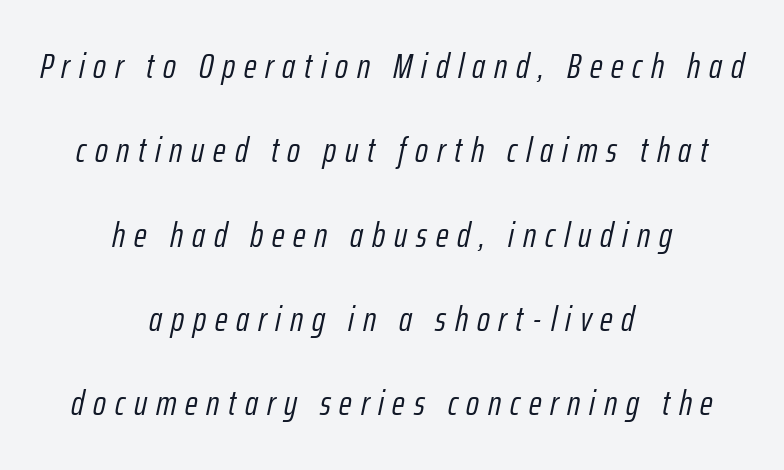
Q: Is the text bold? A: No.
Q: Is the text italic (slanted)? A: Yes, it leans right by about 12 degrees.
Q: Is the text underlined? A: No.
Q: How is the paragraph aligned? A: Centered.
Q: Is the spacing between letters normal or unusually wide? A: Unusually wide.
Q: Is the spacing between lines tight, normal or loose? A: Loose.
Q: Width (condensed, normal, or wide)? A: Condensed.
Q: Stroke contrast? A: Low.
Q: x-height? A: Medium.
Q: Monospaced? A: No.
